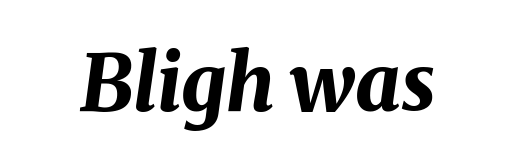
The image shows 78 px bold type, italic (leaning right); set normal letter spacing, not underlined; medium stroke contrast and a medium x-height.
